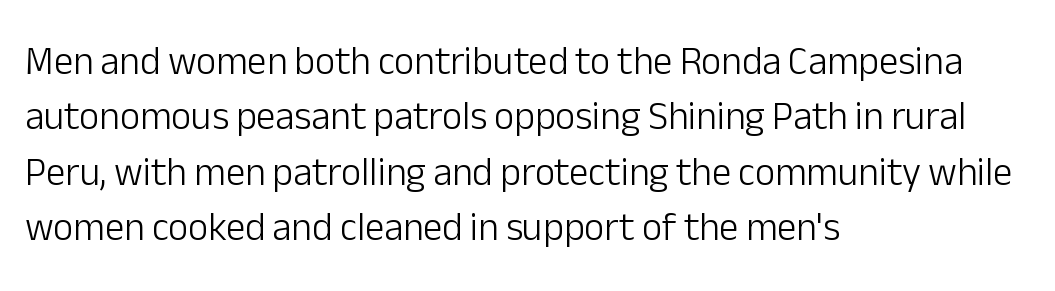
Q: Is the text bold? A: No.
Q: Is the text italic (slanted)? A: No, it is upright.
Q: Is the typeface a serif or a sans-serif typeface? A: Sans-serif.
Q: Is the text underlined? A: No.
Q: How is the paragraph aligned? A: Left-aligned.
Q: Is the spacing between letters normal or unusually wide? A: Normal.
Q: Is the spacing between lines tight, normal or loose? A: Normal.
Q: Width (condensed, normal, or wide)? A: Normal.
Q: Stroke contrast? A: Low.
Q: x-height? A: Medium.
Q: Monospaced? A: No.
